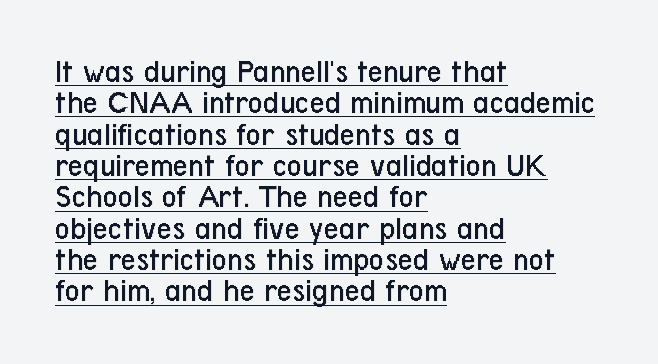
The image shows 33 px regular-weight, condensed sans-serif type, upright; set left-aligned, tight line spacing (0.95x), normal letter spacing, underlined; low stroke contrast and a medium x-height.
